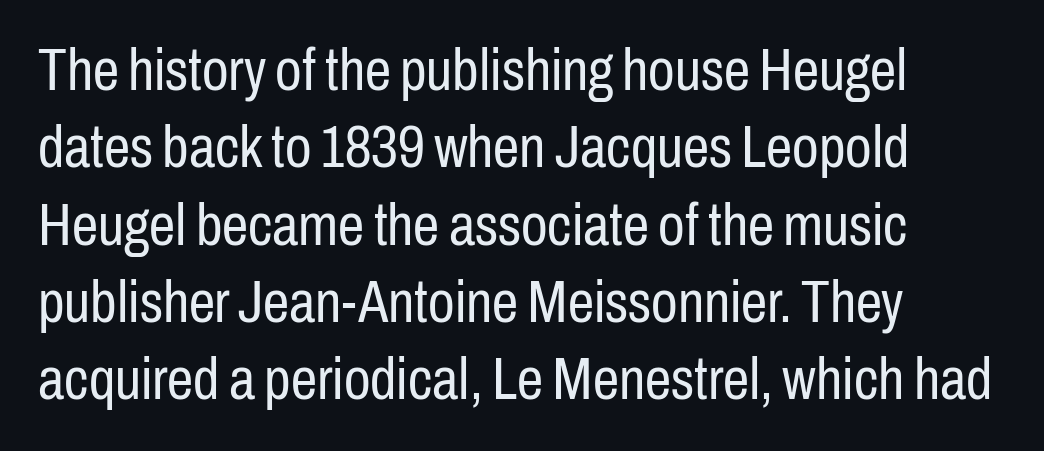
Line starts are locked; line ends wander. The passage shown is typed in a proportional face where columns would drift. How are the letters spaced? Ordinarily, with no added tracking. Weight: regular or lighter. Note: no serifs on the glyphs.
